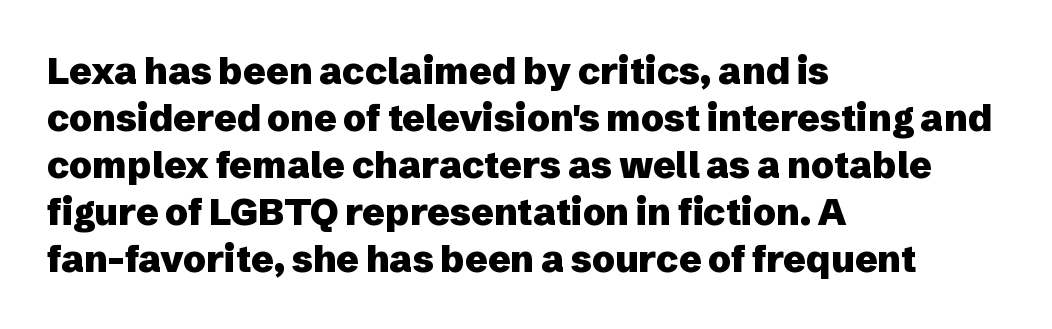
Q: Is the text bold? A: Yes.
Q: Is the text italic (slanted)? A: No, it is upright.
Q: Is the typeface a serif or a sans-serif typeface? A: Sans-serif.
Q: Is the text underlined? A: No.
Q: How is the paragraph aligned? A: Left-aligned.
Q: Is the spacing between letters normal or unusually wide? A: Normal.
Q: Is the spacing between lines tight, normal or loose? A: Normal.
Q: Width (condensed, normal, or wide)? A: Normal.
Q: Stroke contrast? A: Low.
Q: x-height? A: Medium.
Q: Monospaced? A: No.
